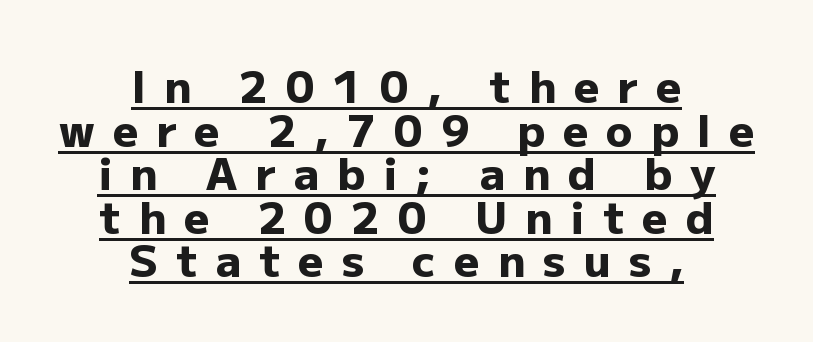
Q: Is the text bold? A: Yes.
Q: Is the text italic (slanted)? A: No, it is upright.
Q: Is the typeface a serif or a sans-serif typeface? A: Sans-serif.
Q: Is the text underlined? A: Yes.
Q: How is the paragraph aligned? A: Centered.
Q: Is the spacing between letters normal or unusually wide? A: Unusually wide.
Q: Is the spacing between lines tight, normal or loose? A: Tight.
Q: Width (condensed, normal, or wide)? A: Normal.
Q: Stroke contrast? A: Low.
Q: x-height? A: Medium.
Q: Monospaced? A: No.
